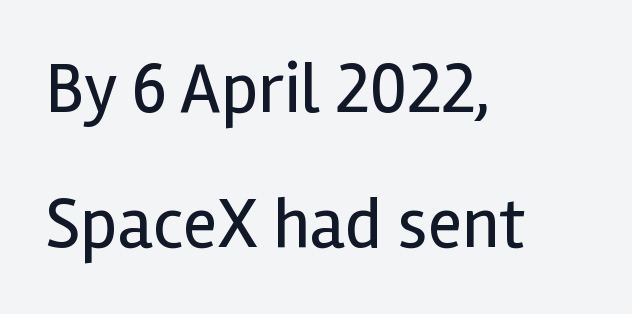
Q: Is the text bold? A: No.
Q: Is the text italic (slanted)? A: No, it is upright.
Q: Is the typeface a serif or a sans-serif typeface? A: Sans-serif.
Q: Is the text underlined? A: No.
Q: How is the paragraph aligned? A: Left-aligned.
Q: Is the spacing between letters normal or unusually wide? A: Normal.
Q: Width (condensed, normal, or wide)? A: Normal.
Q: x-height? A: Medium.
Q: Monospaced? A: No.
